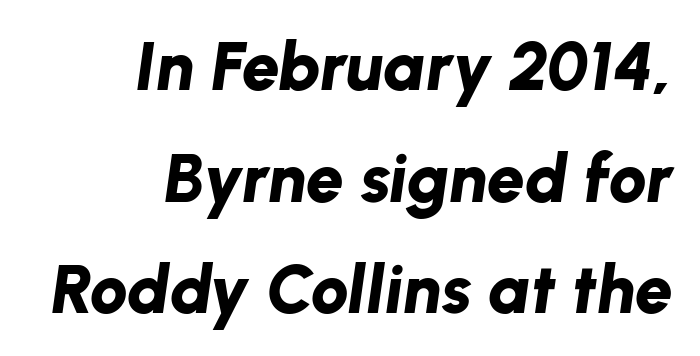
Q: Is the text bold? A: Yes.
Q: Is the text italic (slanted)? A: Yes, it leans right by about 8 degrees.
Q: Is the text underlined? A: No.
Q: How is the paragraph aligned? A: Right-aligned.
Q: Is the spacing between letters normal or unusually wide? A: Normal.
Q: Is the spacing between lines tight, normal or loose? A: Normal.
Q: Width (condensed, normal, or wide)? A: Normal.
Q: Stroke contrast? A: Low.
Q: x-height? A: Medium.
Q: Monospaced? A: No.
